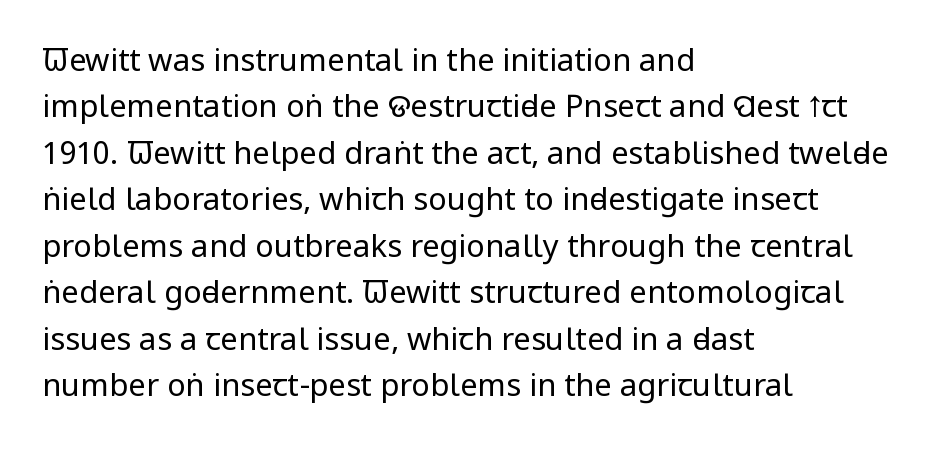
{"serif": "no", "italic": "no", "bold": "no", "weight": "regular", "width": "condensed", "stroke_contrast": "low", "x_height": "large", "monospaced": "no", "underline": "no", "align": "left", "line_spacing": "normal", "line_spacing_ratio": 1.5, "letter_spacing": "normal", "letter_spacing_em": 0.0, "glyph_px": 31}
